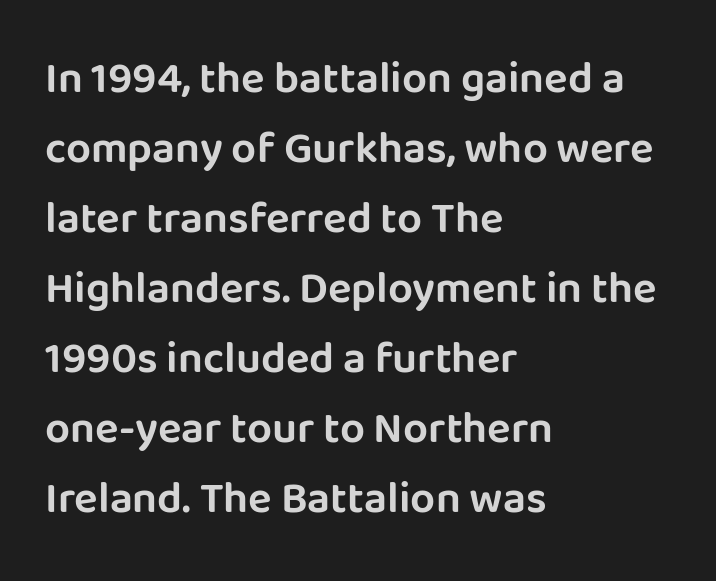
The image shows 44 px sans-serif type, upright; set left-aligned, normal line spacing (1.59x), normal letter spacing, not underlined; low stroke contrast and a large x-height.
